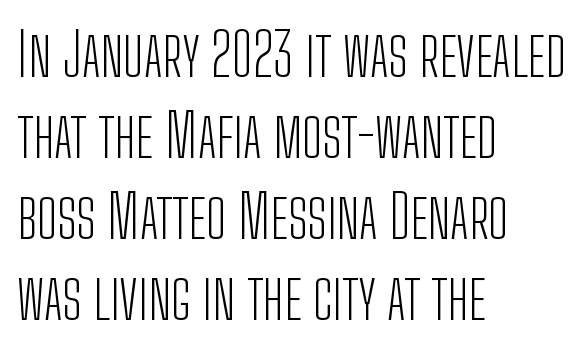
The image shows 60 px light, condensed sans-serif type, upright; set left-aligned, normal line spacing (1.35x), normal letter spacing, not underlined; low stroke contrast and a medium x-height.
